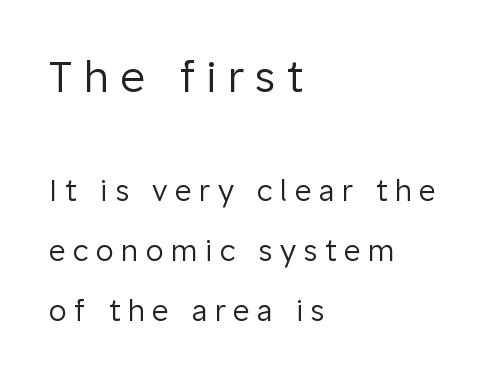
Q: Is the text bold? A: No.
Q: Is the text italic (slanted)? A: No, it is upright.
Q: Is the typeface a serif or a sans-serif typeface? A: Sans-serif.
Q: Is the text underlined? A: No.
Q: How is the paragraph aligned? A: Left-aligned.
Q: Is the spacing between letters normal or unusually wide? A: Unusually wide.
Q: Is the spacing between lines tight, normal or loose? A: Loose.
Q: Which block of text is set in a larger size, the first (top) or the second (bottom)? A: The first (top) one.
Q: Width (condensed, normal, or wide)? A: Normal.
Q: Stroke contrast? A: Low.
Q: x-height? A: Medium.
Q: Monospaced? A: No.
